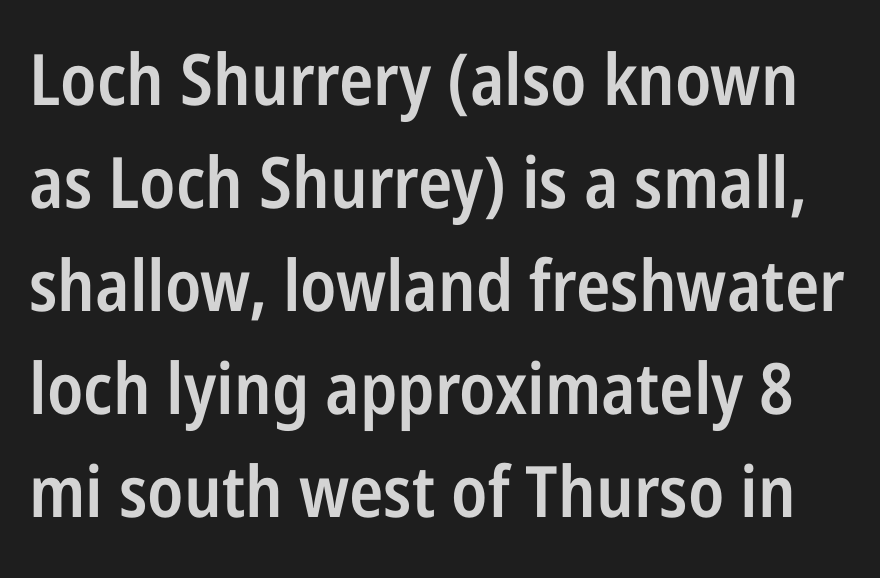
Reading down the column, the eye jumps a familiar distance to each next line. You can tell it's not italic because the verticals are truly vertical. Nobody touched the tracking dial on this one. A typesetter would label this face a sans.
